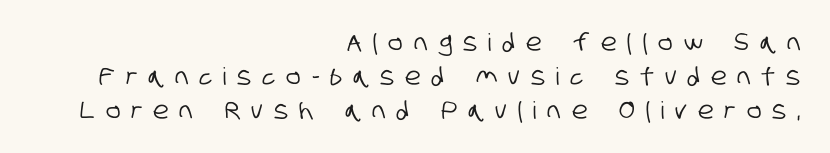
Horizontal bands of white between lines are of average thickness. The face used here is rendered with a markedly widened letterfit. Rule under the text: the space is simply empty. This rendering uses right alignment, leaving the left contour irregular.
